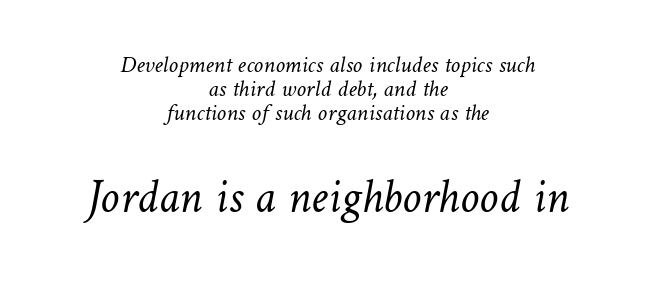
You could barely slide anything between these rows. Note the varied advance widths — an 'i' is clearly narrower than an 'm'. The face looks like a standard text weight, possibly lighter. Honestly, the letter spacing is just normal — you wouldn't notice it.
